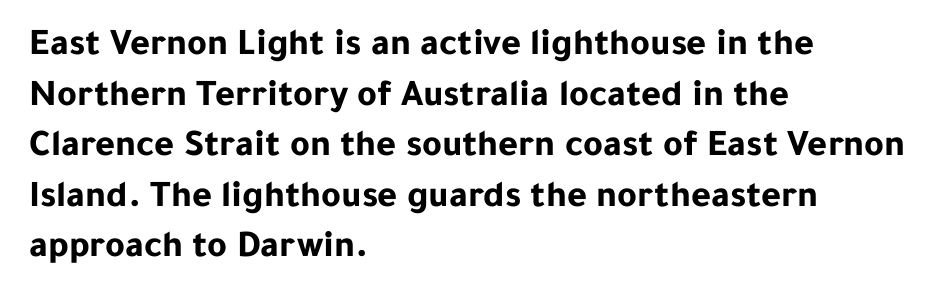
{"serif": "no", "italic": "no", "bold": "yes", "weight": "bold", "width": "normal", "stroke_contrast": "low", "x_height": "medium", "monospaced": "no", "underline": "no", "align": "left", "line_spacing": "normal", "line_spacing_ratio": 1.33, "letter_spacing": "normal", "letter_spacing_em": 0.0, "glyph_px": 38}
